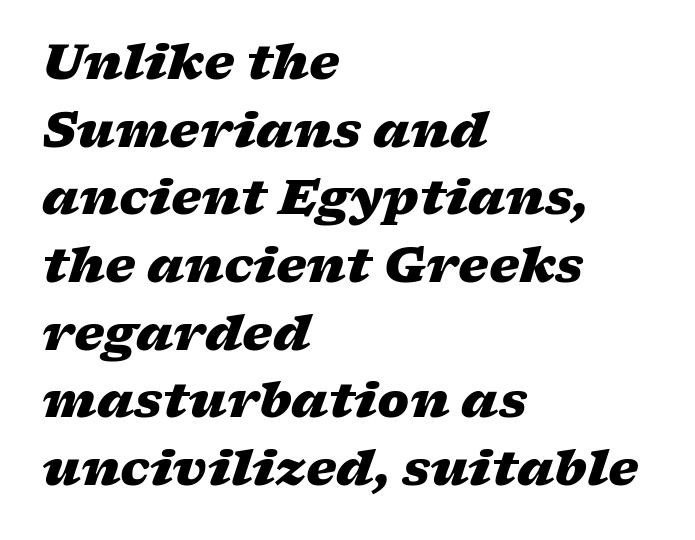
The image shows 48 px heavy, wide type, italic (leaning right); set left-aligned, normal line spacing (1.41x), normal letter spacing, not underlined; low stroke contrast and a medium x-height.
